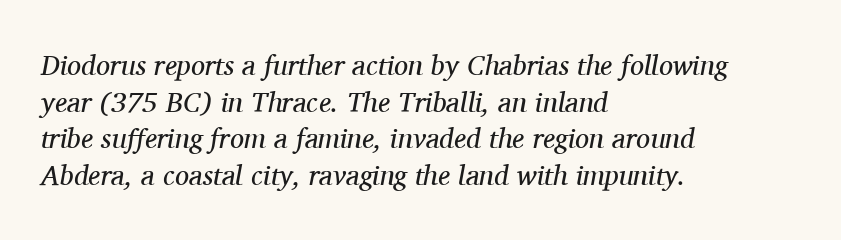
Teacher's note: observe the even left margin — that is flush-left alignment. The gap between lines stays unmarked. Honestly, the row spacing looks completely unremarkable. Emphasis-style slanted type is in use.
